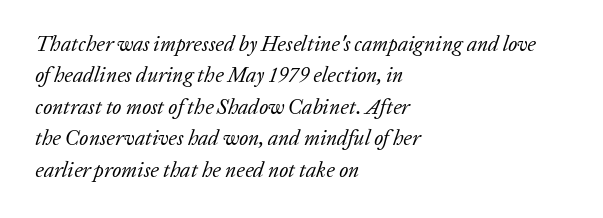
{"italic": "yes", "lean": "right", "slant_degrees": 20, "bold": "no", "underline": "no", "align": "left", "line_spacing": "normal", "line_spacing_ratio": 1.5, "letter_spacing": "normal", "letter_spacing_em": 0.0, "glyph_px": 21}
